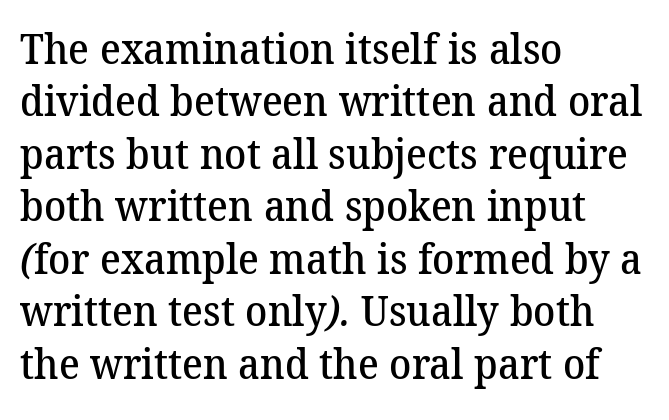
The image shows 41 px semibold serif type; set left-aligned, normal line spacing (1.28x), normal letter spacing, not underlined; medium stroke contrast and a medium x-height.
